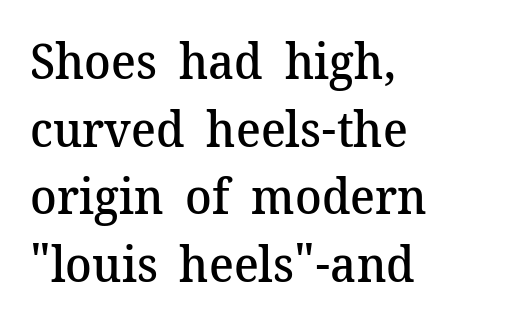
The image shows 49 px semibold serif type, upright; set left-aligned, normal line spacing (1.38x), normal letter spacing, not underlined; medium stroke contrast and a medium x-height.
